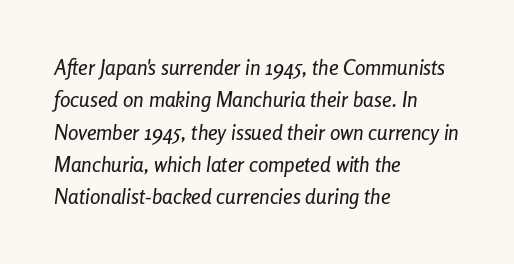
Q: Is the text italic (slanted)? A: Yes, it leans right by about 8 degrees.
Q: Is the text underlined? A: No.
Q: How is the paragraph aligned? A: Left-aligned.
Q: Is the spacing between letters normal or unusually wide? A: Normal.
Q: Is the spacing between lines tight, normal or loose? A: Normal.
